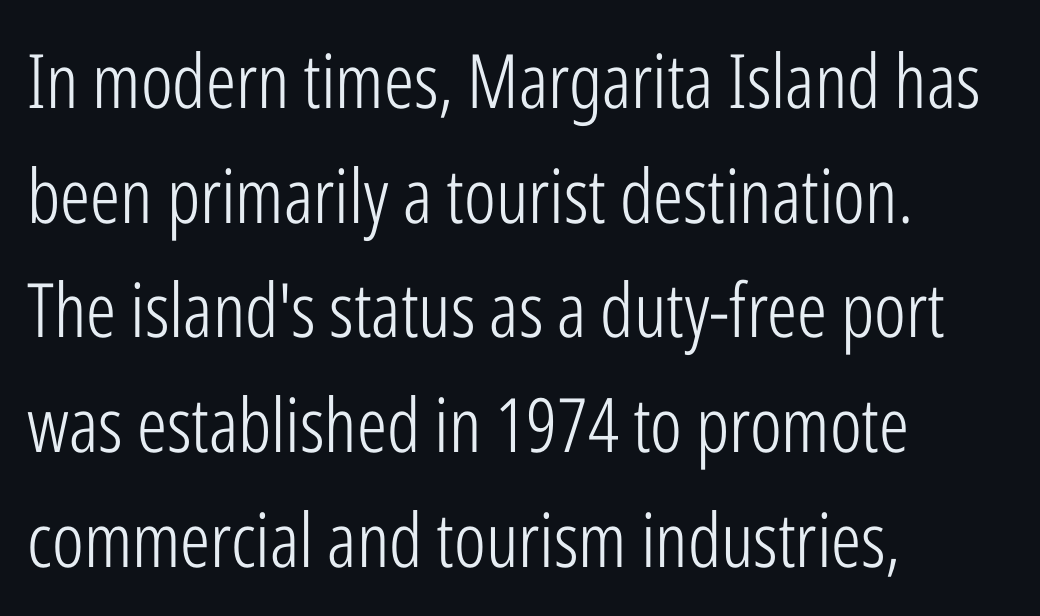
{"serif": "no", "italic": "no", "bold": "no", "weight": "light", "width": "condensed", "stroke_contrast": "low", "x_height": "medium", "monospaced": "no", "underline": "no", "align": "left", "line_spacing": "normal", "line_spacing_ratio": 1.53, "letter_spacing": "normal", "letter_spacing_em": 0.0, "glyph_px": 75}
